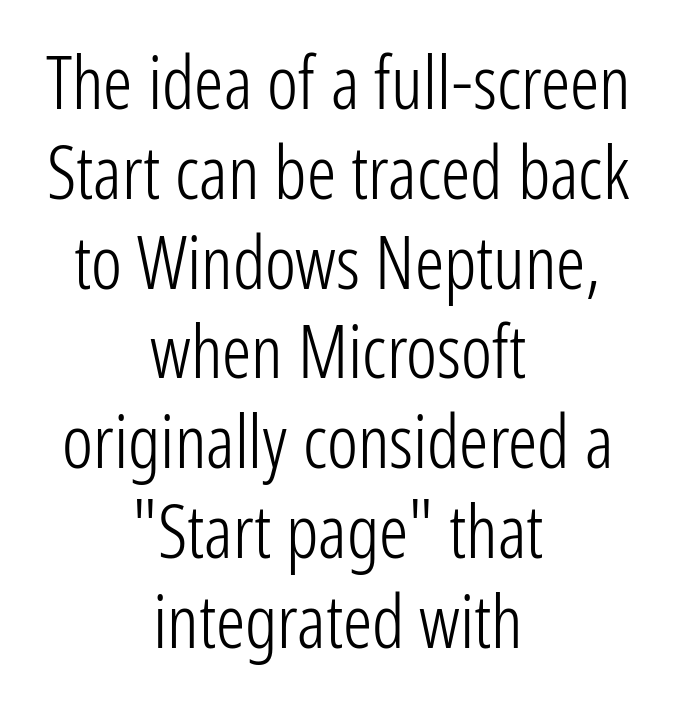
Q: Is the text bold? A: No.
Q: Is the text italic (slanted)? A: No, it is upright.
Q: Is the typeface a serif or a sans-serif typeface? A: Sans-serif.
Q: Is the text underlined? A: No.
Q: How is the paragraph aligned? A: Centered.
Q: Is the spacing between letters normal or unusually wide? A: Normal.
Q: Width (condensed, normal, or wide)? A: Condensed.
Q: Stroke contrast? A: Low.
Q: x-height? A: Medium.
Q: Monospaced? A: No.
